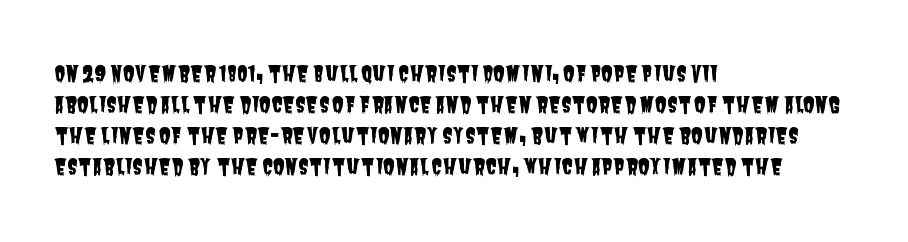
{"underline": "no", "align": "left", "line_spacing": "normal", "line_spacing_ratio": 1.47, "letter_spacing": "normal", "letter_spacing_em": 0.0, "glyph_px": 21}
